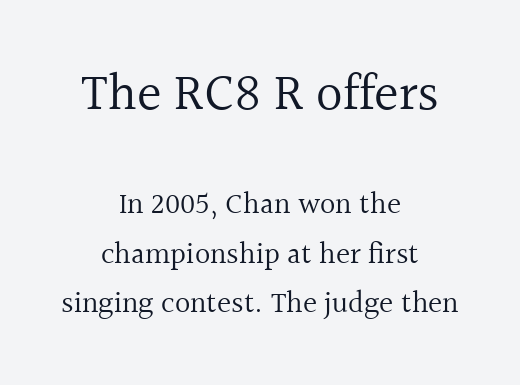
The weight would be labelled regular, book, light, or lighter still. Descenders are the only things crossing below the line. A student would call this center alignment; a typographer would say set centered. This sample has the flowing, uneven cadence of proportional lettering. Check where the strokes stop: tiny serifs finish them off. Note: larger setting up top, smaller setting below.
